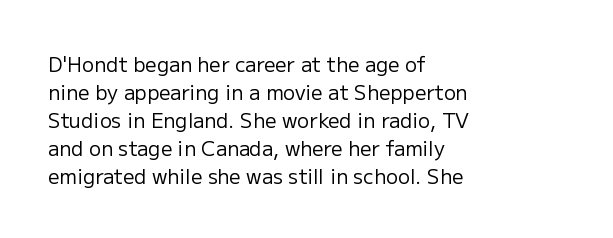
A roman cut, with each character standing at attention. Compared with a centered layout, this one pins lines to the left instead. Evenly set lines give the paragraph a standard silhouette. Heft: none added — not bold. The baseline area is clear.
